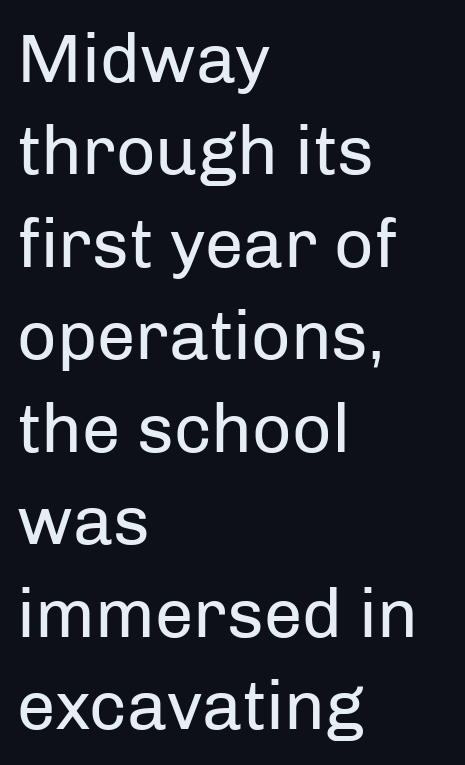
Every stem runs plumb, perpendicular to the baseline. Words float on clear page, feet unadorned. Line starts are locked; line ends wander. The line texture is even and compact thanks to regular tracking. The rendering uses natural spacing where letterforms have individual widths.
